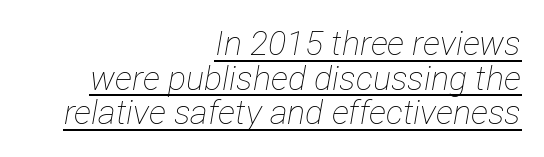
A typesetter would call this leading minimal, almost set solid. This sample has the flowing, uneven cadence of proportional lettering. Horizontally, the lines are justified to the trailing edge only. The glyphs look as if they've been sheared to an angle. Summary of weight: not heavy and not bold.
